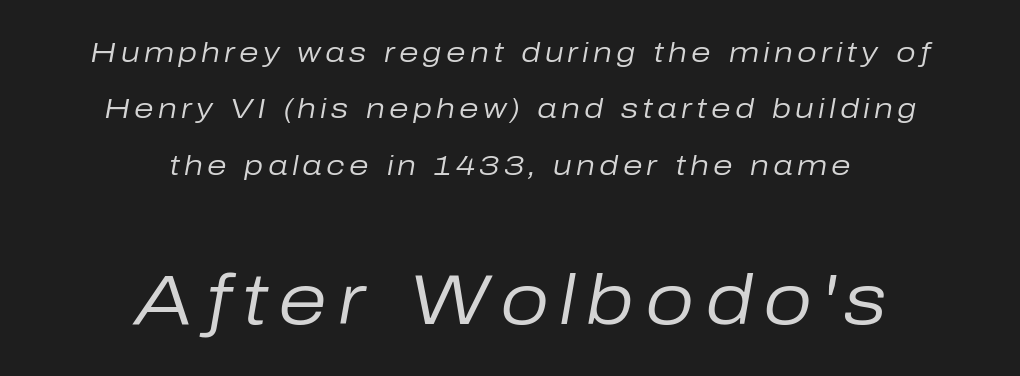
{"italic": "yes", "lean": "right", "slant_degrees": 10, "bold": "no", "weight": "regular", "width": "normal", "stroke_contrast": "low", "x_height": "medium", "monospaced": "no", "underline": "no", "align": "center", "line_spacing": "loose", "line_spacing_ratio": 2.01, "larger_block": "second", "size_ratio": 2.5, "glyph_px": 70}
